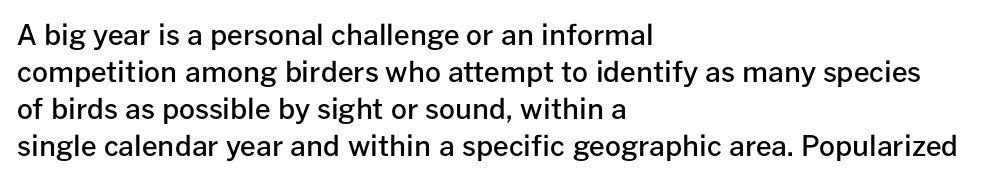
These lines are rendered in a variable-pitch font. Honestly, there is no underline to notice here at all. Every letter is mildly thick-stroked: semibold rather than bold. Reading down the block, your eye returns to a fixed left position each line.
